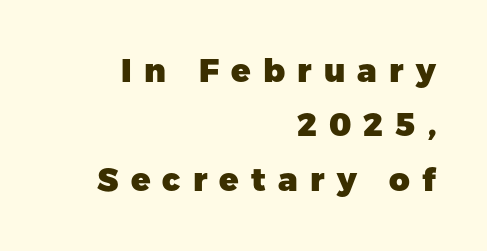
Grotesque or geometric, the face here clearly has no serifs. Character widths vary here, with narrow letters taking less room than wide ones. The letters stand upright; this is a roman face. The block of text has a typical density, with ordinary space between rows.
